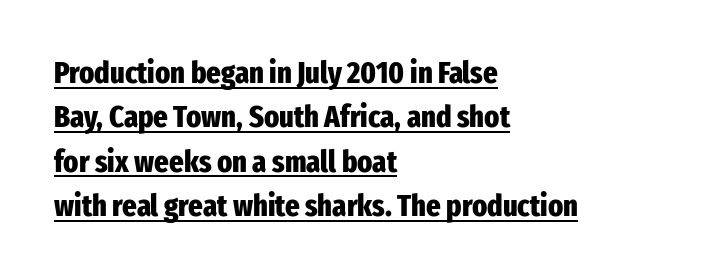
Q: Is the text bold? A: Yes.
Q: Is the text italic (slanted)? A: No, it is upright.
Q: Is the typeface a serif or a sans-serif typeface? A: Sans-serif.
Q: Is the text underlined? A: Yes.
Q: How is the paragraph aligned? A: Left-aligned.
Q: Is the spacing between letters normal or unusually wide? A: Normal.
Q: Is the spacing between lines tight, normal or loose? A: Normal.
Q: Width (condensed, normal, or wide)? A: Condensed.
Q: Stroke contrast? A: Low.
Q: x-height? A: Medium.
Q: Monospaced? A: No.
